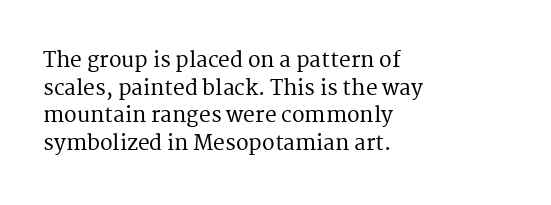
Line starts are locked; line ends wander. Leading matches the norm, producing a regular column. Characters remain perfectly vertical along every line. The area under the type is left untouched. Caption: standard tracking, unaltered.
